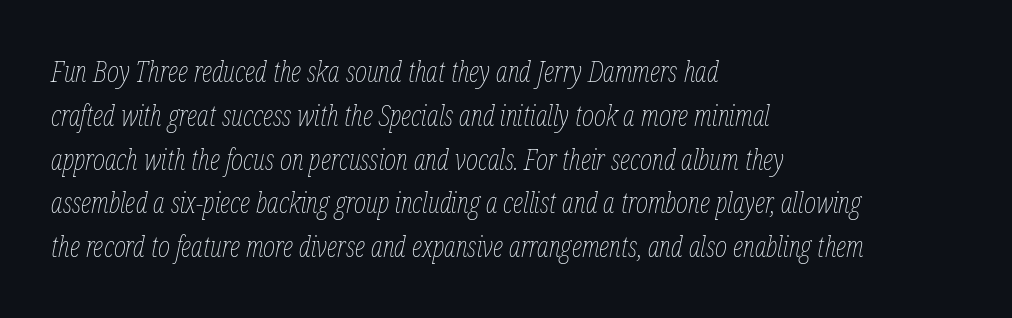
{"italic": "yes", "lean": "right", "slant_degrees": 12, "bold": "no", "weight": "thin", "width": "condensed", "stroke_contrast": "low", "x_height": "medium", "monospaced": "no", "underline": "no", "align": "left", "line_spacing": "normal", "line_spacing_ratio": 1.51, "letter_spacing": "normal", "letter_spacing_em": 0.0, "glyph_px": 29}
